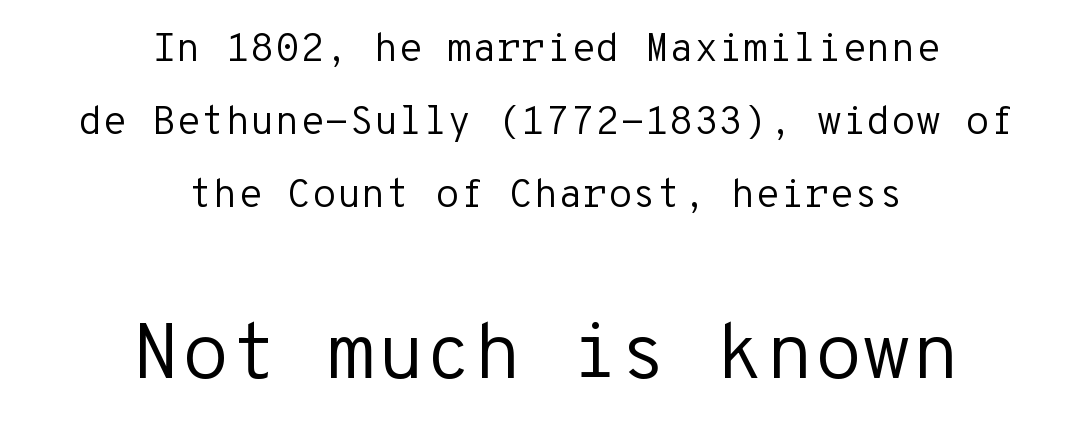
Vertical stems look standard width or narrower in stroke. Letters rest on an invisible, unmarked baseline. Compared with a flush-left layout, this one balances lines on the center instead. Each letter's strokes conclude bluntly, with no projecting serifs.
